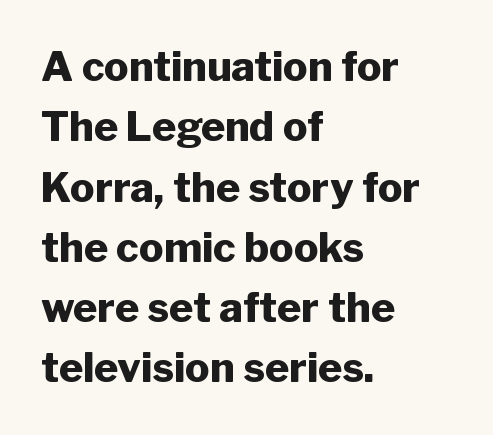
{"serif": "no", "italic": "no", "bold": "yes", "weight": "heavy", "width": "normal", "stroke_contrast": "low", "x_height": "medium", "monospaced": "no", "underline": "no", "align": "left", "line_spacing": "normal", "line_spacing_ratio": 1.47, "letter_spacing": "normal", "letter_spacing_em": 0.0, "glyph_px": 41}
